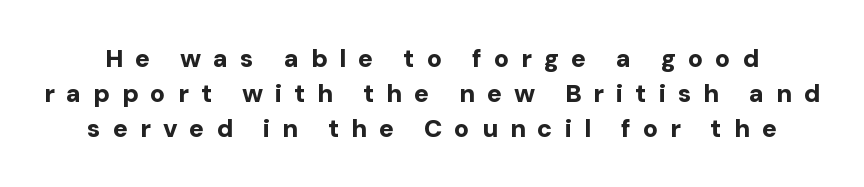
Q: Is the text bold? A: Yes.
Q: Is the text italic (slanted)? A: No, it is upright.
Q: Is the text underlined? A: No.
Q: Is the spacing between letters normal or unusually wide? A: Unusually wide.
Q: Is the spacing between lines tight, normal or loose? A: Normal.
